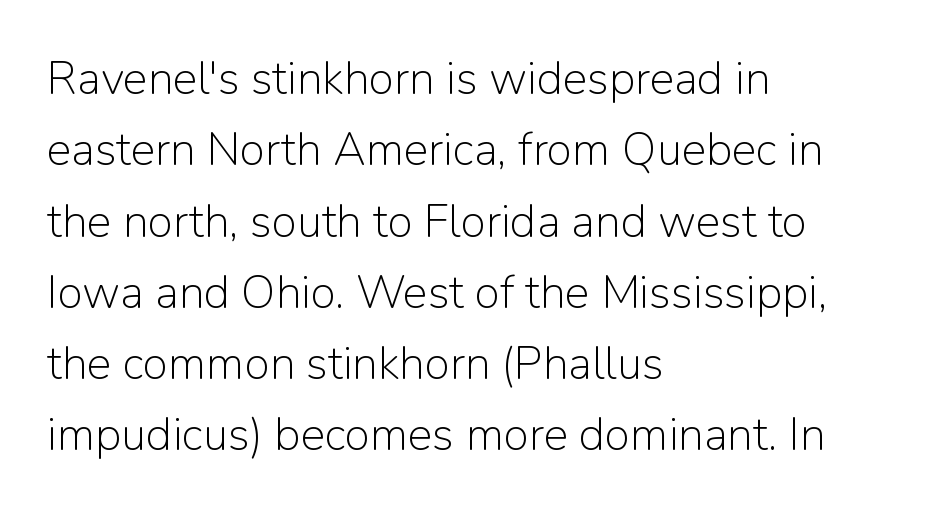
Standard letterfit; no display-style spreading of the glyphs. A classic flush-left, rag-right setting is used for this passage. A quiet, ordinary-to-light weight characterises the typeface. If you measured baseline to baseline, you'd find a middling distance. The type family on display is of the sans-serif kind. Italic? Not at all — the glyphs are vertical.
